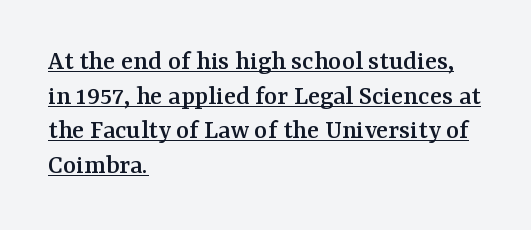
Q: Is the text italic (slanted)? A: No, it is upright.
Q: Is the typeface a serif or a sans-serif typeface? A: Serif.
Q: Is the text underlined? A: Yes.
Q: How is the paragraph aligned? A: Left-aligned.
Q: Is the spacing between letters normal or unusually wide? A: Normal.
Q: Width (condensed, normal, or wide)? A: Normal.
Q: Stroke contrast? A: Medium.
Q: x-height? A: Medium.
Q: Monospaced? A: No.
